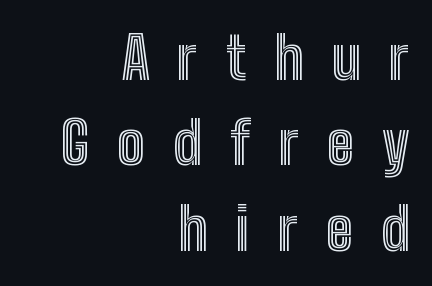
Q: Is the text italic (slanted)? A: No, it is upright.
Q: Is the text underlined? A: No.
Q: How is the paragraph aligned? A: Right-aligned.
Q: Is the spacing between letters normal or unusually wide? A: Unusually wide.
Q: Is the spacing between lines tight, normal or loose? A: Normal.
Q: Width (condensed, normal, or wide)? A: Condensed.
Q: x-height? A: Medium.
Q: Monospaced? A: No.
